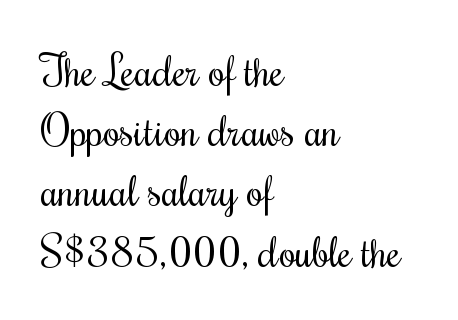
Q: Is the text bold? A: No.
Q: Is the text italic (slanted)? A: Yes.
Q: Is the text underlined? A: No.
Q: How is the paragraph aligned? A: Left-aligned.
Q: Is the spacing between letters normal or unusually wide? A: Normal.
Q: Is the spacing between lines tight, normal or loose? A: Normal.
Q: Width (condensed, normal, or wide)? A: Condensed.
Q: Stroke contrast? A: Medium.
Q: x-height? A: Small.
Q: Monospaced? A: No.
